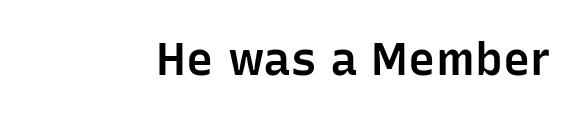
Are there feet on the stems? There aren't — it's a sans. The passage shown is not underscored anywhere. This sample uses an upright cut, with every glyph sitting square on the baseline. Proportional: the letters do not fall into vertical columns. A typesetter would call this zero additional tracking.
